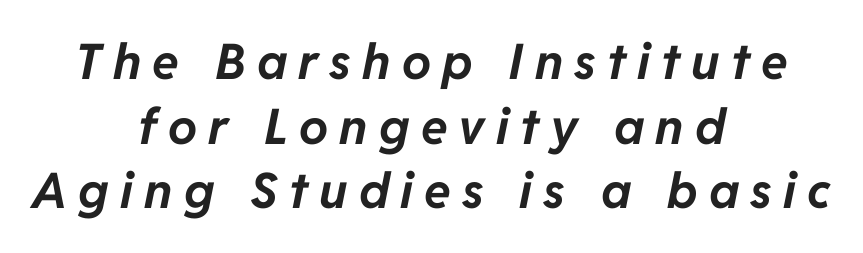
Q: Is the text bold? A: Yes.
Q: Is the text italic (slanted)? A: Yes, it leans right by about 11 degrees.
Q: Is the text underlined? A: No.
Q: How is the paragraph aligned? A: Centered.
Q: Is the spacing between letters normal or unusually wide? A: Unusually wide.
Q: Is the spacing between lines tight, normal or loose? A: Normal.
Q: Width (condensed, normal, or wide)? A: Normal.
Q: Stroke contrast? A: Low.
Q: x-height? A: Medium.
Q: Monospaced? A: No.
